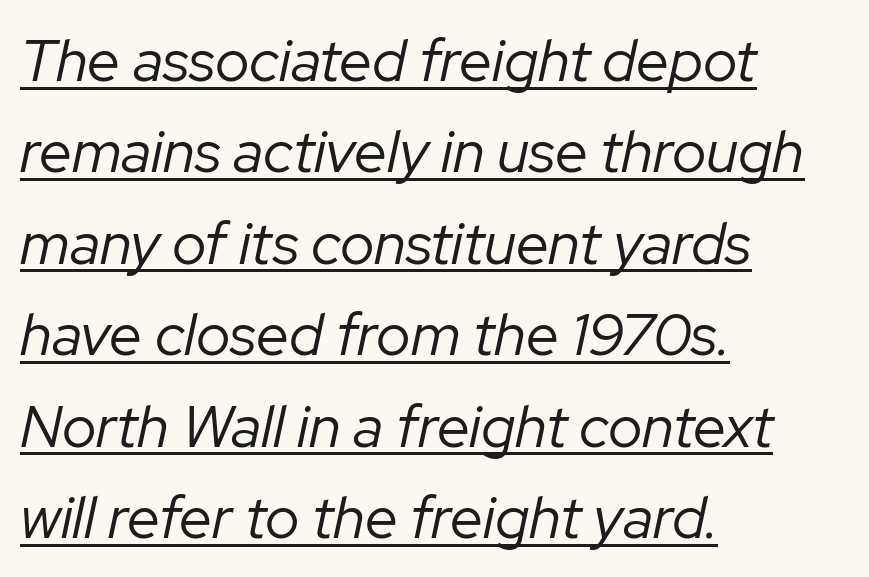
{"italic": "yes", "lean": "right", "slant_degrees": 12, "bold": "no", "weight": "regular", "width": "normal", "stroke_contrast": "low", "x_height": "medium", "monospaced": "no", "underline": "yes", "align": "left", "line_spacing": "normal", "line_spacing_ratio": 1.55, "letter_spacing": "normal", "letter_spacing_em": 0.0, "glyph_px": 59}
